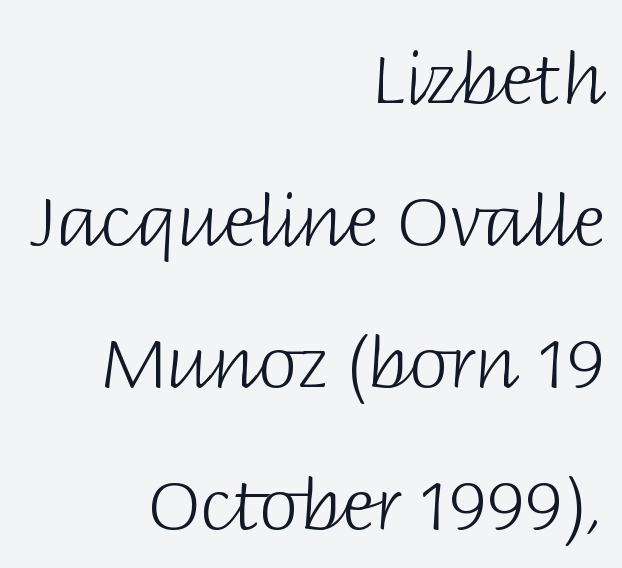
The image shows 71 px light sans-serif type, upright; set right-aligned, loose line spacing (2.0x), normal letter spacing, not underlined; low stroke contrast and a large x-height.
